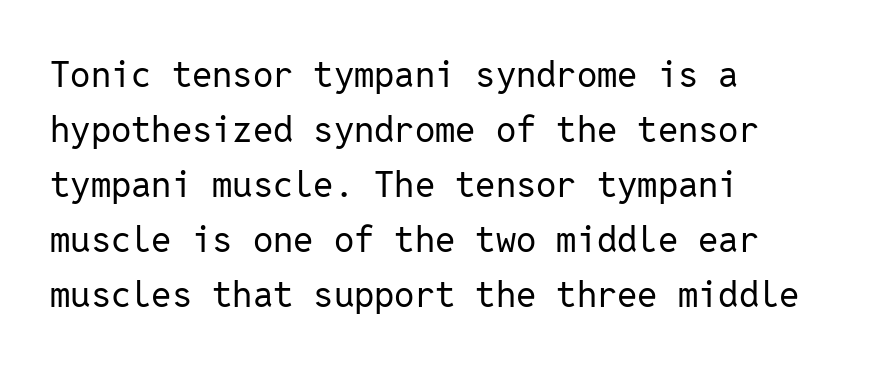
The font family rendered here belongs to the sans-serif group. How would I describe the line gaps? Plain and ordinary. You could count columns in this text — the font is strictly monospaced. Clear beneath every line of the passage. A typesetter would call this zero additional tracking.
